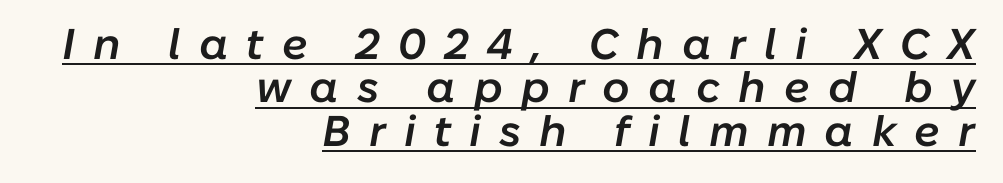
Q: Is the text bold? A: Semi-bold.
Q: Is the text italic (slanted)? A: Yes, it leans right by about 10 degrees.
Q: Is the text underlined? A: Yes.
Q: How is the paragraph aligned? A: Right-aligned.
Q: Is the spacing between letters normal or unusually wide? A: Unusually wide.
Q: Is the spacing between lines tight, normal or loose? A: Tight.
Q: Width (condensed, normal, or wide)? A: Normal.
Q: Stroke contrast? A: Low.
Q: x-height? A: Medium.
Q: Monospaced? A: No.
